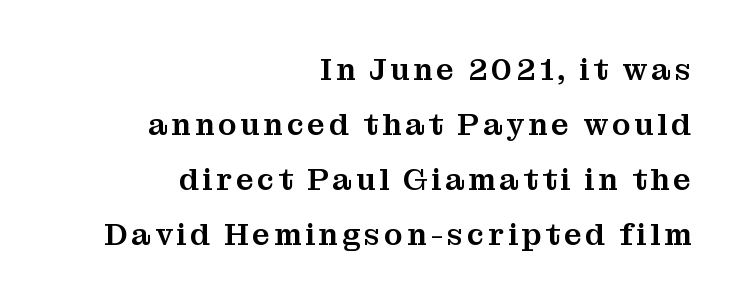
{"serif": "yes", "italic": "no", "width": "normal", "stroke_contrast": "medium", "x_height": "medium", "monospaced": "no", "underline": "no", "align": "right", "line_spacing_ratio": 1.77, "glyph_px": 31}
